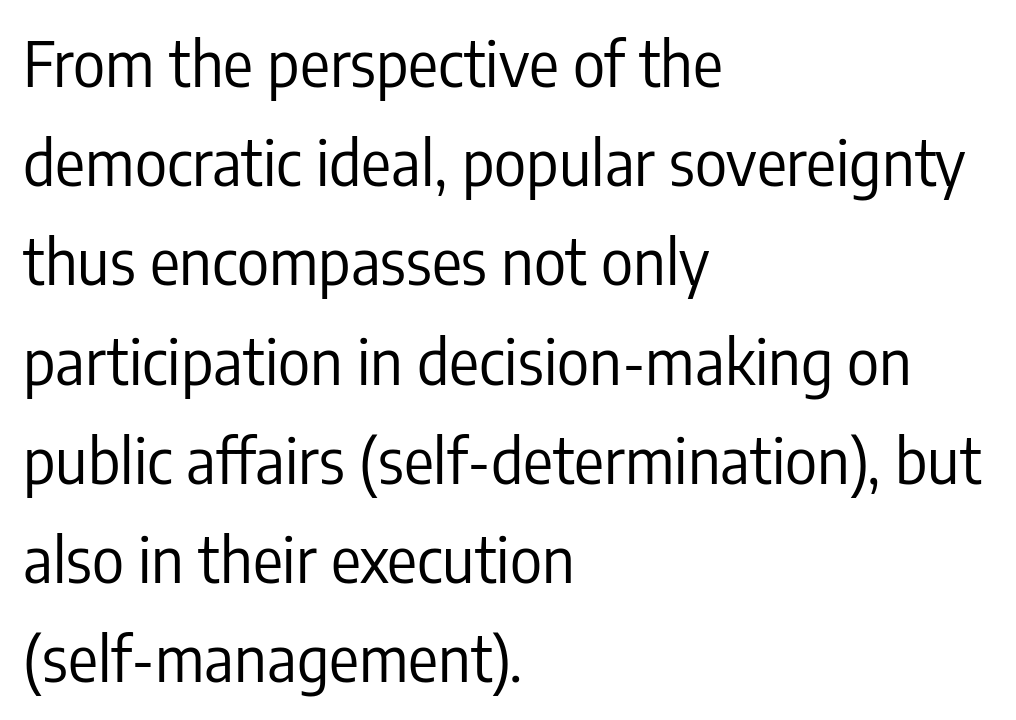
Q: Is the text bold? A: No.
Q: Is the text italic (slanted)? A: No, it is upright.
Q: Is the typeface a serif or a sans-serif typeface? A: Sans-serif.
Q: Is the text underlined? A: No.
Q: How is the paragraph aligned? A: Left-aligned.
Q: Is the spacing between letters normal or unusually wide? A: Normal.
Q: Is the spacing between lines tight, normal or loose? A: Normal.
Q: Width (condensed, normal, or wide)? A: Condensed.
Q: Stroke contrast? A: Low.
Q: x-height? A: Medium.
Q: Monospaced? A: No.
